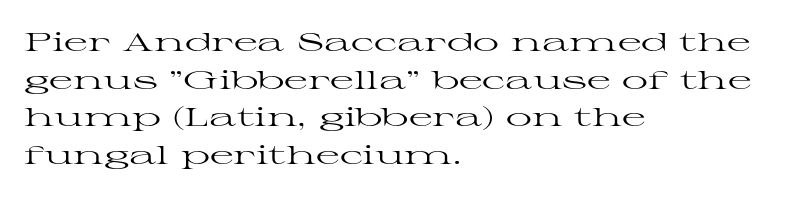
The image shows 26 px text type, upright; set left-aligned, normal line spacing (1.45x), normal letter spacing, not underlined.
